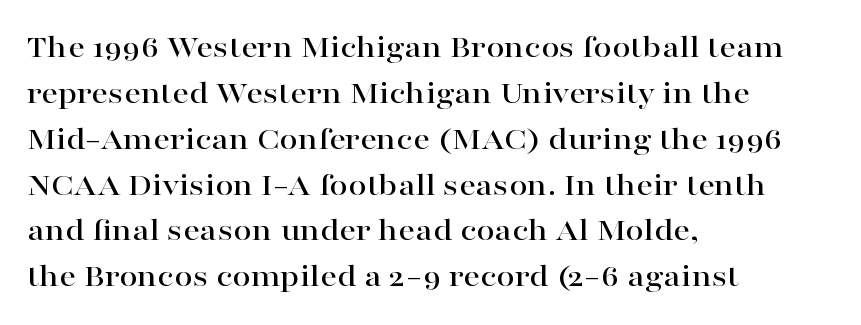
{"serif": "yes", "italic": "no", "width": "wide", "stroke_contrast": "high", "x_height": "medium", "monospaced": "no", "underline": "no", "align": "left", "line_spacing": "normal", "line_spacing_ratio": 1.39, "letter_spacing": "normal", "letter_spacing_em": 0.0, "glyph_px": 33}
